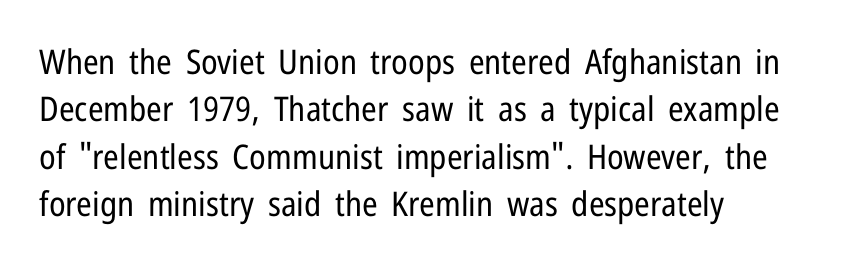
{"serif": "no", "italic": "no", "bold": "no", "weight": "regular", "width": "condensed", "stroke_contrast": "low", "x_height": "medium", "monospaced": "no", "underline": "no", "align": "left", "line_spacing": "normal", "line_spacing_ratio": 1.39, "letter_spacing": "normal", "letter_spacing_em": 0.0, "glyph_px": 34}
